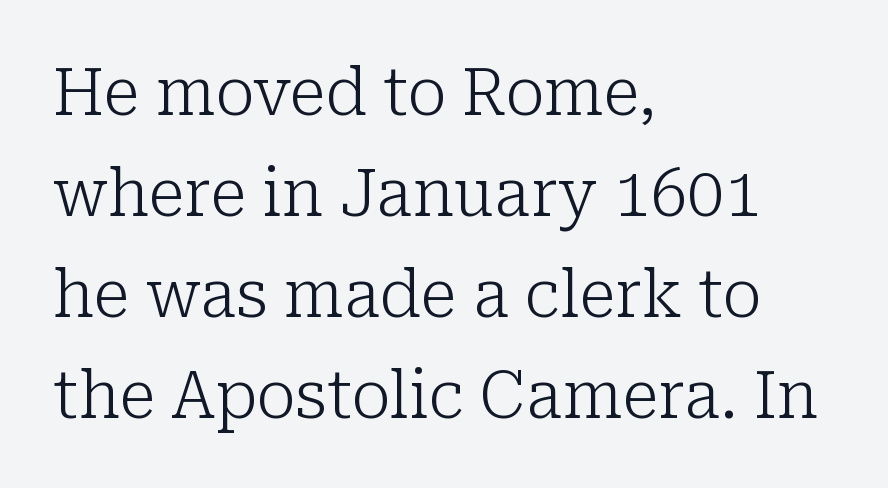
{"serif": "yes", "italic": "no", "bold": "no", "weight": "light", "width": "normal", "stroke_contrast": "low", "x_height": "medium", "monospaced": "no", "underline": "no", "align": "left", "line_spacing": "normal", "line_spacing_ratio": 1.53, "letter_spacing": "normal", "letter_spacing_em": 0.0, "glyph_px": 66}
